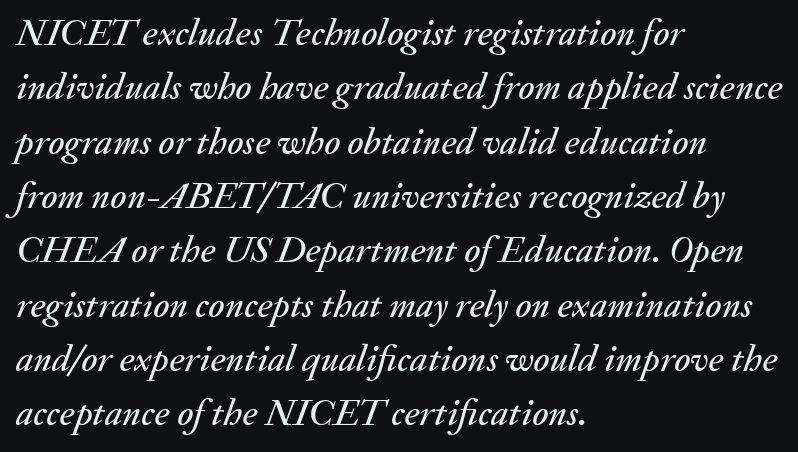
The image shows 38 px text type, italic (leaning right); set left-aligned, normal line spacing (1.43x), normal letter spacing, not underlined; medium stroke contrast and a small x-height.
